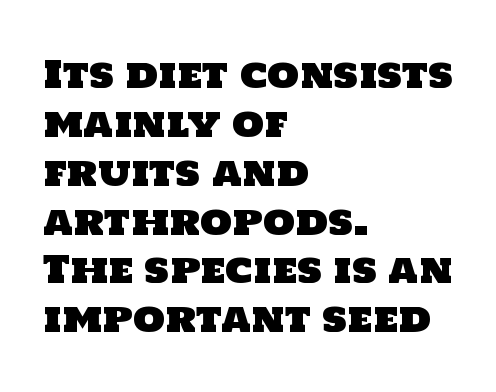
Short and long lines alike share a common starting point at left. The gaps between neighbouring characters are ordinary and unremarkable. Each letter keeps its own natural width here, so spacing adapts to shape. The text was rendered using a sans face with plain stroke endings. Underline: absent. Successive baselines arrive at the customary interval.
